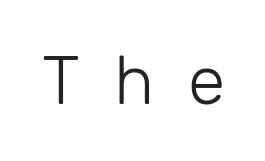
{"serif": "no", "italic": "no", "bold": "no", "weight": "light", "width": "normal", "stroke_contrast": "low", "x_height": "medium", "monospaced": "no", "underline": "no", "letter_spacing": "wide", "letter_spacing_em": 0.5, "glyph_px": 68}
